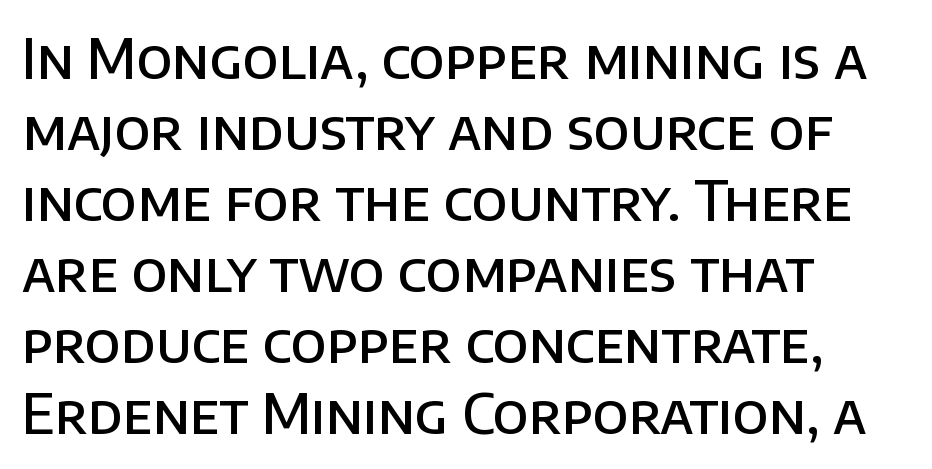
Q: Is the text bold? A: Semi-bold.
Q: Is the text italic (slanted)? A: No, it is upright.
Q: Is the typeface a serif or a sans-serif typeface? A: Sans-serif.
Q: Is the text underlined? A: No.
Q: How is the paragraph aligned? A: Left-aligned.
Q: Is the spacing between letters normal or unusually wide? A: Normal.
Q: Is the spacing between lines tight, normal or loose? A: Normal.
Q: Width (condensed, normal, or wide)? A: Normal.
Q: Stroke contrast? A: Low.
Q: x-height? A: Large.
Q: Monospaced? A: No.
